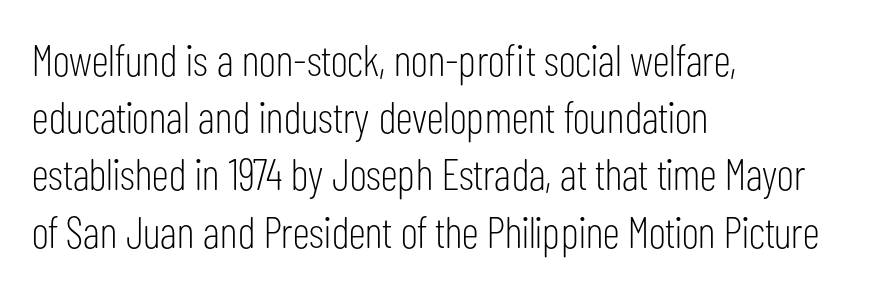
Q: Is the text bold? A: No.
Q: Is the text italic (slanted)? A: No, it is upright.
Q: Is the typeface a serif or a sans-serif typeface? A: Sans-serif.
Q: Is the text underlined? A: No.
Q: How is the paragraph aligned? A: Left-aligned.
Q: Is the spacing between letters normal or unusually wide? A: Normal.
Q: Is the spacing between lines tight, normal or loose? A: Normal.
Q: Width (condensed, normal, or wide)? A: Condensed.
Q: Stroke contrast? A: Low.
Q: x-height? A: Medium.
Q: Monospaced? A: No.
